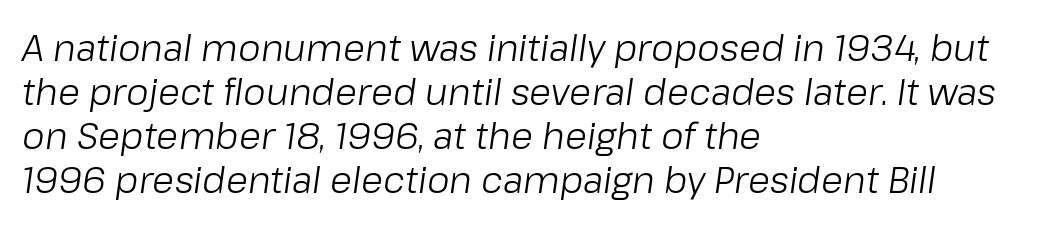
Q: Is the text bold? A: No.
Q: Is the text italic (slanted)? A: Yes, it leans right by about 8 degrees.
Q: Is the text underlined? A: No.
Q: How is the paragraph aligned? A: Left-aligned.
Q: Is the spacing between letters normal or unusually wide? A: Normal.
Q: Width (condensed, normal, or wide)? A: Normal.
Q: Stroke contrast? A: Low.
Q: x-height? A: Medium.
Q: Monospaced? A: No.
